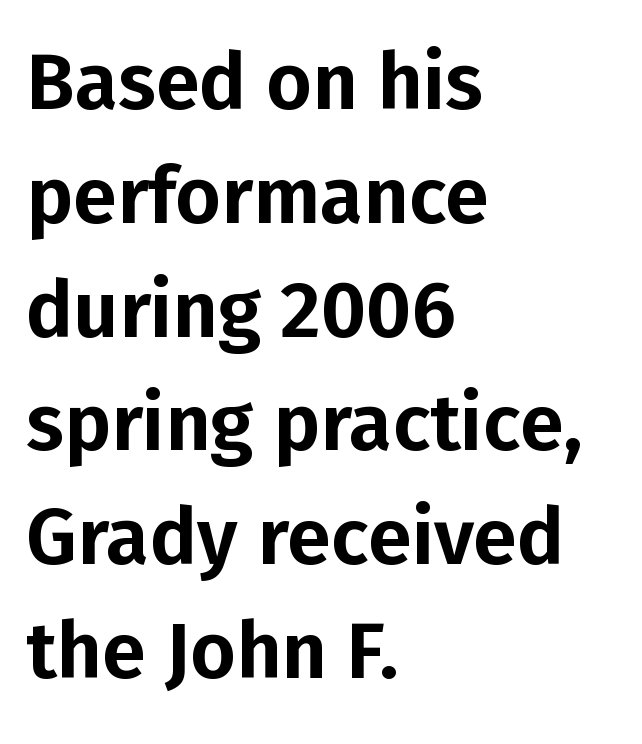
The image shows 79 px sans-serif type, upright; set left-aligned, normal line spacing (1.44x), normal letter spacing, not underlined; low stroke contrast and a medium x-height.
